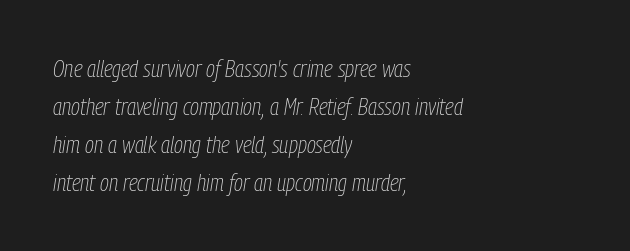
{"italic": "yes", "lean": "right", "slant_degrees": 9, "bold": "no", "underline": "no", "align": "left", "line_spacing": "normal", "line_spacing_ratio": 1.59, "letter_spacing": "normal", "letter_spacing_em": 0.0, "glyph_px": 24}
